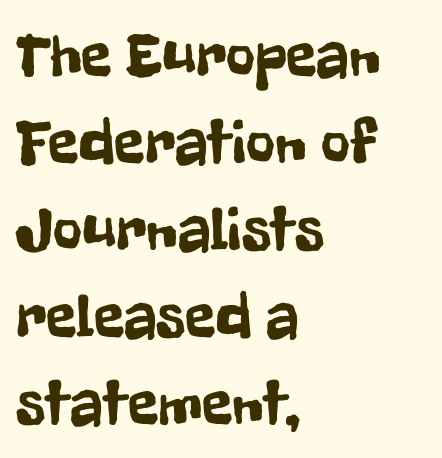
{"serif": "no", "italic": "no", "width": "condensed", "stroke_contrast": "low", "x_height": "medium", "monospaced": "no", "underline": "no", "align": "left", "line_spacing": "normal", "line_spacing_ratio": 1.38, "letter_spacing": "normal", "letter_spacing_em": 0.0, "glyph_px": 63}
